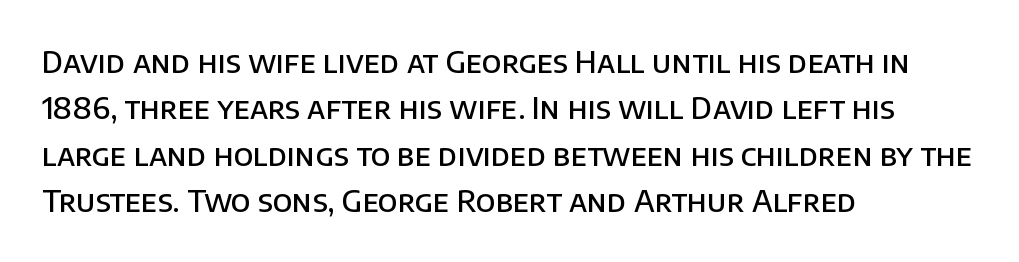
The type is set solid horizontally, with unmodified tracking. Where is the straight margin? On the left. On the weight axis this lands at semibold, roughly 600. The passage shown is typed in a proportional face where columns would drift. Anything drawn beneath the words? Only blank space. Posture: upright roman.
